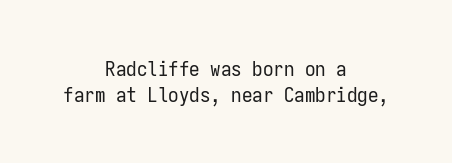
The passage shown is not underscored anywhere. Vertical stems look standard width or narrower in stroke. A student would call this center alignment; a typographer would say set centered. What stands out about the letter spacing? Nothing — it is the standard amount. A roman cut, with each character standing at attention.
